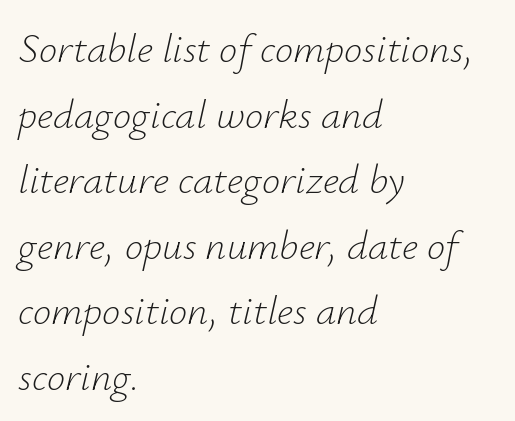
Q: Is the text bold? A: No.
Q: Is the text italic (slanted)? A: Yes, it leans right by about 12 degrees.
Q: Is the text underlined? A: No.
Q: How is the paragraph aligned? A: Left-aligned.
Q: Is the spacing between letters normal or unusually wide? A: Normal.
Q: Is the spacing between lines tight, normal or loose? A: Normal.
Q: Width (condensed, normal, or wide)? A: Normal.
Q: Stroke contrast? A: Low.
Q: x-height? A: Small.
Q: Monospaced? A: No.
